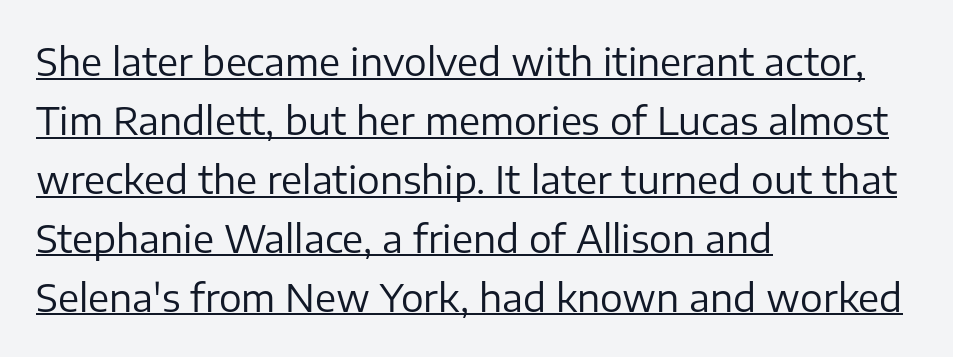
The image shows 38 px regular-weight sans-serif type, upright; set left-aligned, normal line spacing (1.55x), normal letter spacing, underlined; low stroke contrast and a medium x-height.
